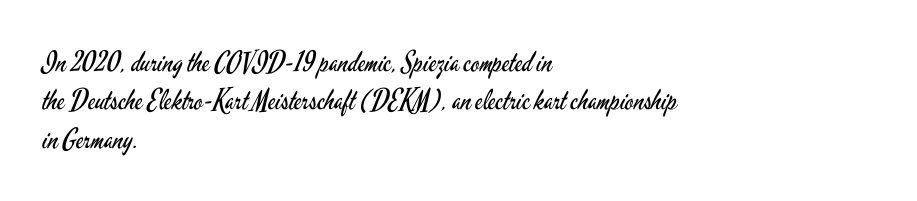
{"serif": "no", "bold": "no", "weight": "regular", "width": "condensed", "stroke_contrast": "low", "x_height": "small", "monospaced": "no", "underline": "no", "align": "left", "line_spacing": "normal", "line_spacing_ratio": 1.37, "letter_spacing": "normal", "letter_spacing_em": 0.0, "glyph_px": 28}
